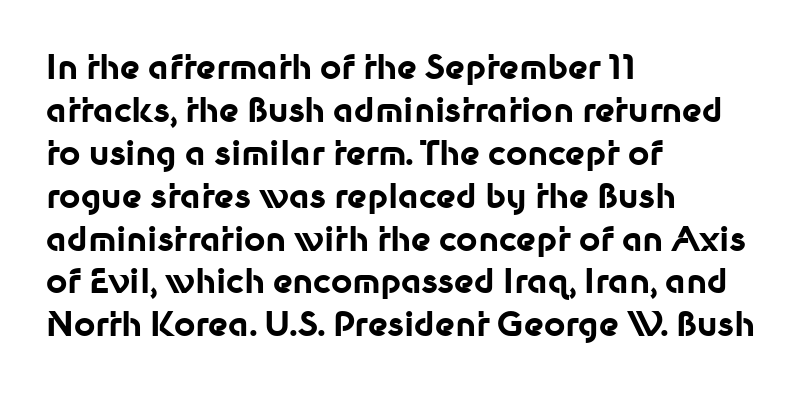
{"serif": "no", "italic": "no", "bold": "yes", "weight": "bold", "width": "normal", "stroke_contrast": "low", "x_height": "medium", "monospaced": "no", "underline": "no", "align": "left", "line_spacing": "normal", "line_spacing_ratio": 1.3, "letter_spacing": "normal", "letter_spacing_em": 0.0, "glyph_px": 33}
